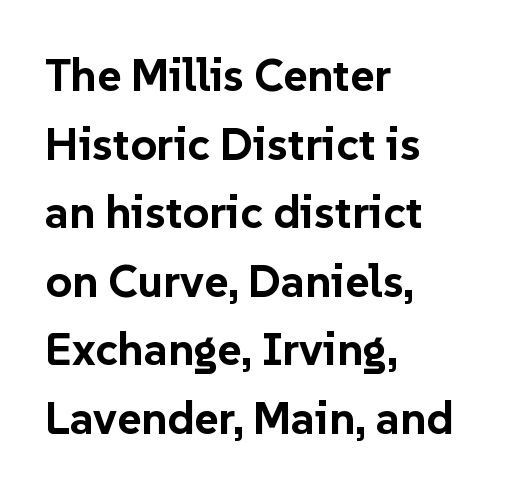
The image shows 46 px bold sans-serif type, upright; set left-aligned, normal line spacing (1.49x), normal letter spacing, not underlined; low stroke contrast and a medium x-height.
